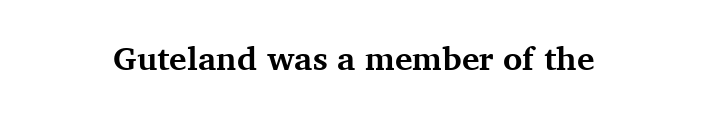
Think of a printed novel: that variable character pitch is what you see here. Typesetter's note: full bold, strokes at maximum text heaviness. To sum up the face: it has serifs. Inter-character spacing is left at the font's built-in metrics.
